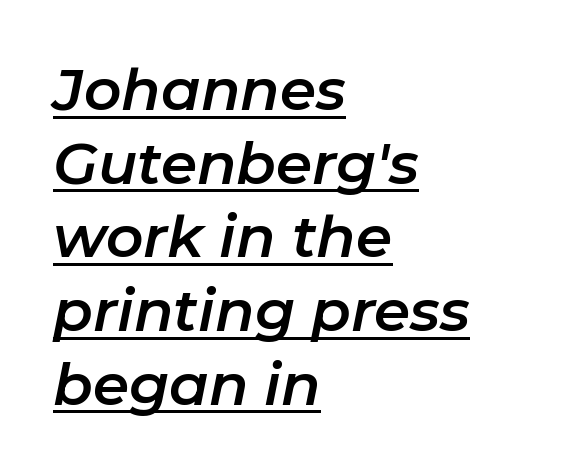
The image shows 58 px text type, italic (leaning right); set left-aligned, normal line spacing (1.27x), normal letter spacing, underlined; low stroke contrast and a medium x-height.
